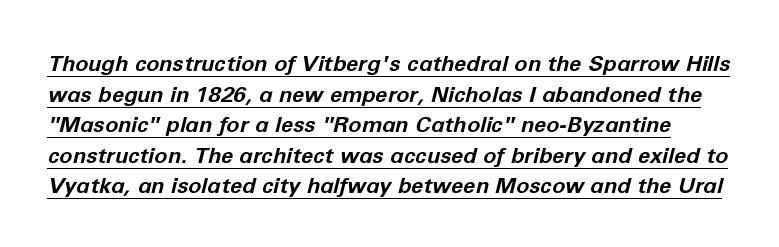
{"italic": "yes", "lean": "right", "slant_degrees": 12, "bold": "yes", "underline": "yes", "line_spacing": "normal", "line_spacing_ratio": 1.39, "letter_spacing": "normal", "letter_spacing_em": 0.0, "glyph_px": 22}
